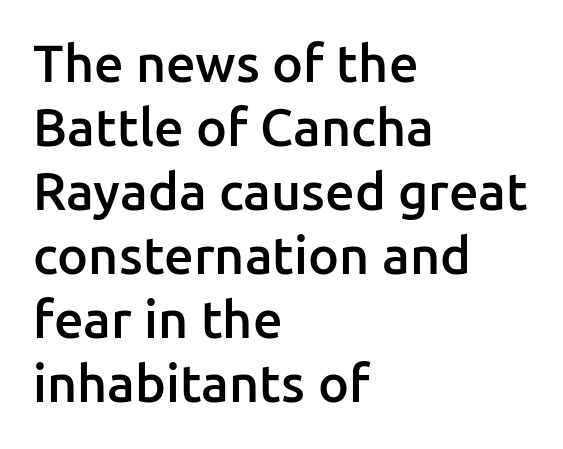
Any mark beneath the type? The region is blank. Observe the ordinary spacing: letters are neighbours, not strangers. It's the straight-up-and-down kind of type. The rendering uses natural spacing where letterforms have individual widths. Grotesque or geometric, the face here clearly has no serifs. The paragraph has a hard left edge and a soft right edge.
